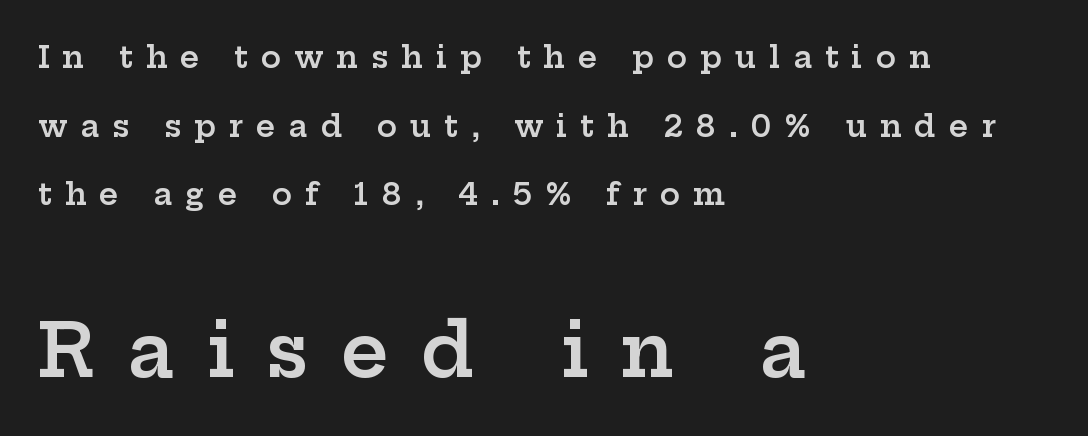
The paragraph has a hard left edge and a soft right edge. Looks like regular typesetting: each glyph gets only the width it needs. Serifs: yes, visible at the terminals of the letterforms. Anything drawn beneath the words? Only blank space. The following chunk of copy outweighs the initial chunk in type size.
